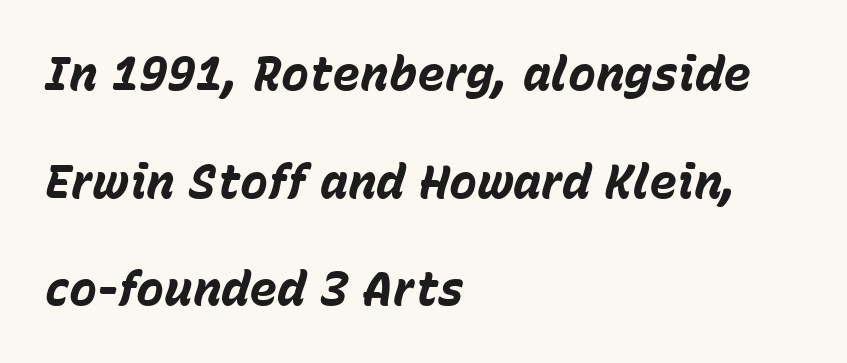
The image shows 47 px bold type, italic (leaning right); set left-aligned, loose line spacing (2.29x), normal letter spacing, not underlined; low stroke contrast and a medium x-height.
